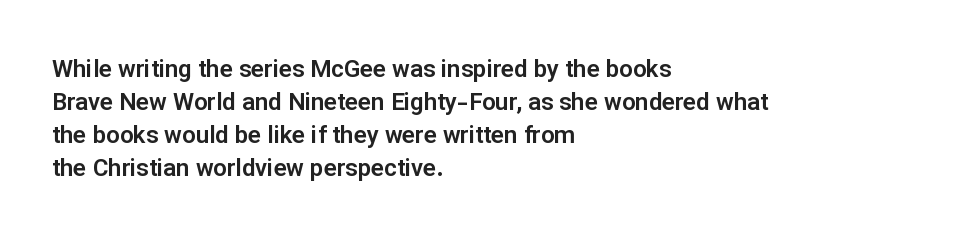
The image shows 24 px text type, upright; set left-aligned, normal line spacing (1.38x), normal letter spacing, not underlined.
